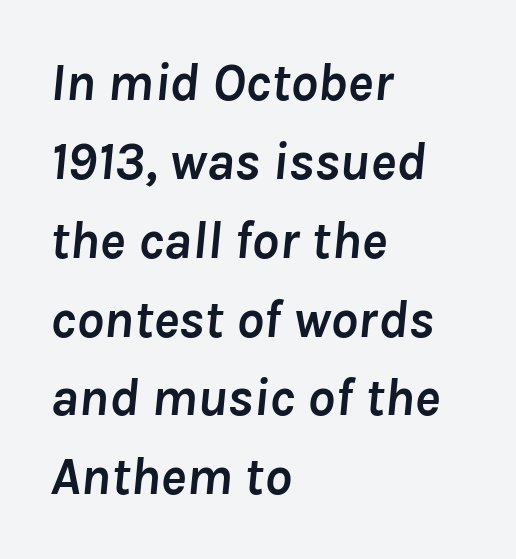
{"italic": "yes", "lean": "right", "slant_degrees": 8, "bold": "yes", "weight": "semibold", "width": "normal", "stroke_contrast": "low", "x_height": "medium", "monospaced": "no", "underline": "no", "align": "left", "line_spacing": "normal", "line_spacing_ratio": 1.46, "letter_spacing": "normal", "letter_spacing_em": 0.0, "glyph_px": 54}
